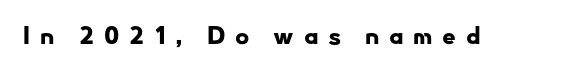
Q: Is the text bold? A: Yes.
Q: Is the text italic (slanted)? A: No, it is upright.
Q: Is the text underlined? A: No.
Q: Is the spacing between letters normal or unusually wide? A: Unusually wide.
